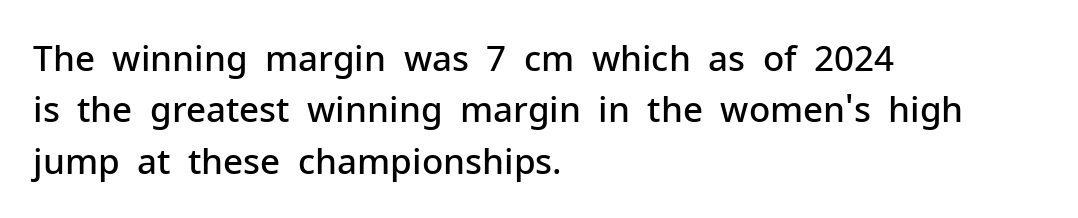
The image shows 35 px semibold sans-serif type, upright; set left-aligned, normal line spacing (1.47x), normal letter spacing, not underlined; low stroke contrast and a medium x-height.
